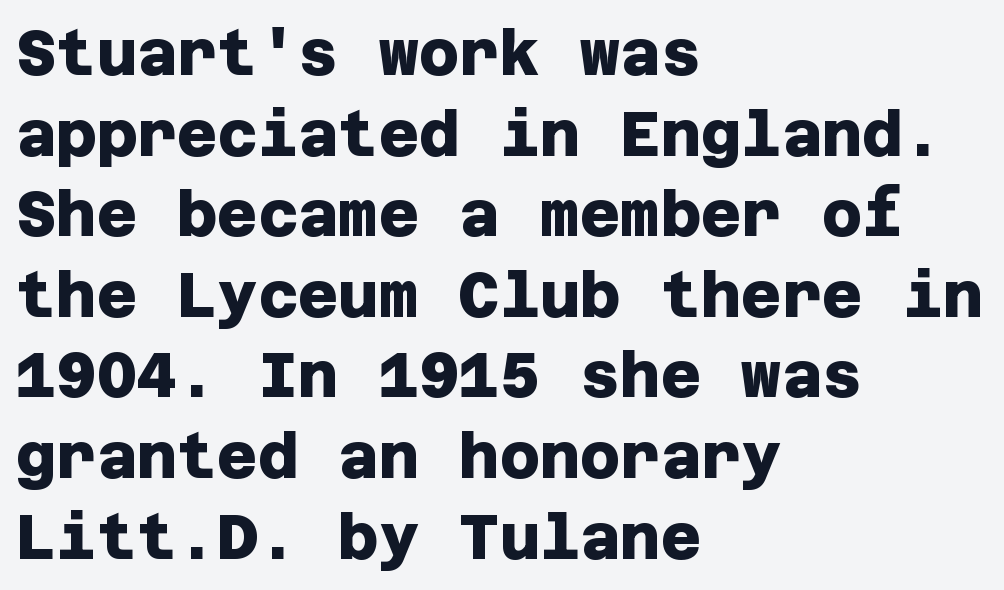
{"serif": "no", "bold": "yes", "weight": "heavy", "width": "normal", "stroke_contrast": "low", "x_height": "large", "underline": "no", "align": "left", "line_spacing": "normal", "line_spacing_ratio": 1.3, "letter_spacing": "normal", "letter_spacing_em": 0.0, "glyph_px": 62}
